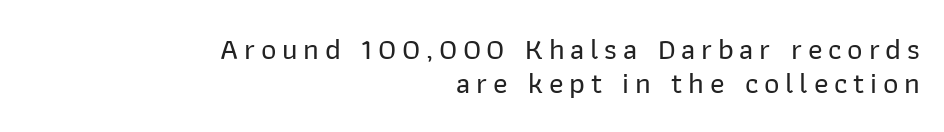
Q: Is the text italic (slanted)? A: No, it is upright.
Q: Is the typeface a serif or a sans-serif typeface? A: Sans-serif.
Q: Is the text underlined? A: No.
Q: How is the paragraph aligned? A: Right-aligned.
Q: Is the spacing between lines tight, normal or loose? A: Tight.
Q: Width (condensed, normal, or wide)? A: Normal.
Q: Stroke contrast? A: Low.
Q: x-height? A: Medium.
Q: Monospaced? A: No.
